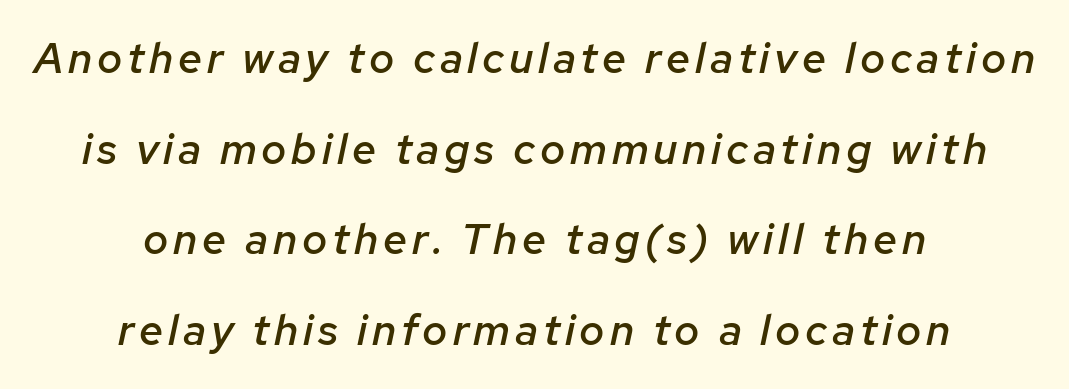
The image shows 43 px semibold type, italic (leaning right); set centered, loose line spacing (2.11x), not underlined; low stroke contrast and a medium x-height.
